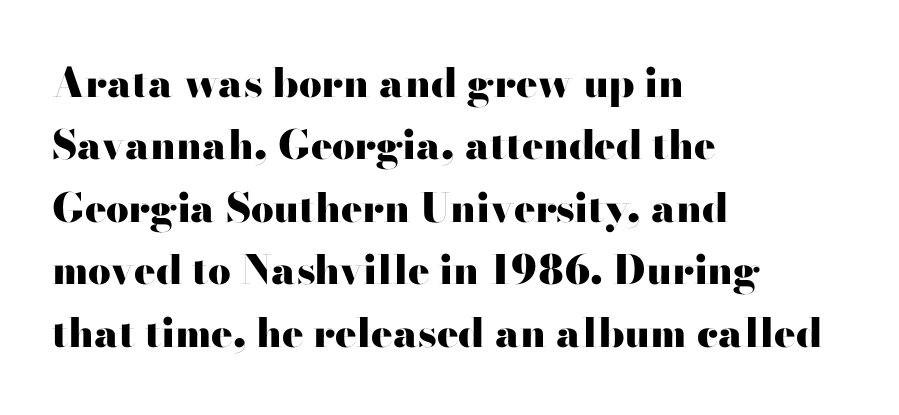
Q: Is the text bold? A: Yes.
Q: Is the text italic (slanted)? A: No, it is upright.
Q: Is the typeface a serif or a sans-serif typeface? A: Sans-serif.
Q: Is the text underlined? A: No.
Q: How is the paragraph aligned? A: Left-aligned.
Q: Is the spacing between letters normal or unusually wide? A: Normal.
Q: Is the spacing between lines tight, normal or loose? A: Normal.
Q: Width (condensed, normal, or wide)? A: Wide.
Q: Stroke contrast? A: High.
Q: x-height? A: Small.
Q: Monospaced? A: No.
